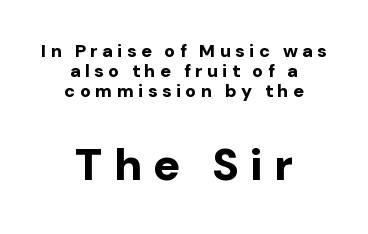
Q: Is the text bold? A: Yes.
Q: Is the text italic (slanted)? A: No, it is upright.
Q: Is the typeface a serif or a sans-serif typeface? A: Sans-serif.
Q: Is the text underlined? A: No.
Q: How is the paragraph aligned? A: Centered.
Q: Is the spacing between letters normal or unusually wide? A: Unusually wide.
Q: Is the spacing between lines tight, normal or loose? A: Tight.
Q: Which block of text is set in a larger size, the first (top) or the second (bottom)? A: The second (bottom) one.
Q: Width (condensed, normal, or wide)? A: Normal.
Q: Stroke contrast? A: Low.
Q: x-height? A: Medium.
Q: Monospaced? A: No.
